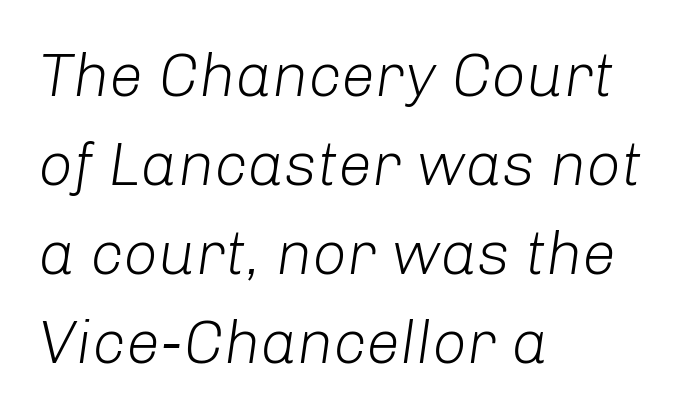
The whole block is typeset with a tilt. Weight class: somewhere from thin through regular. The rendering uses natural spacing where letterforms have individual widths. The space beneath each line is pristine and unruled.
